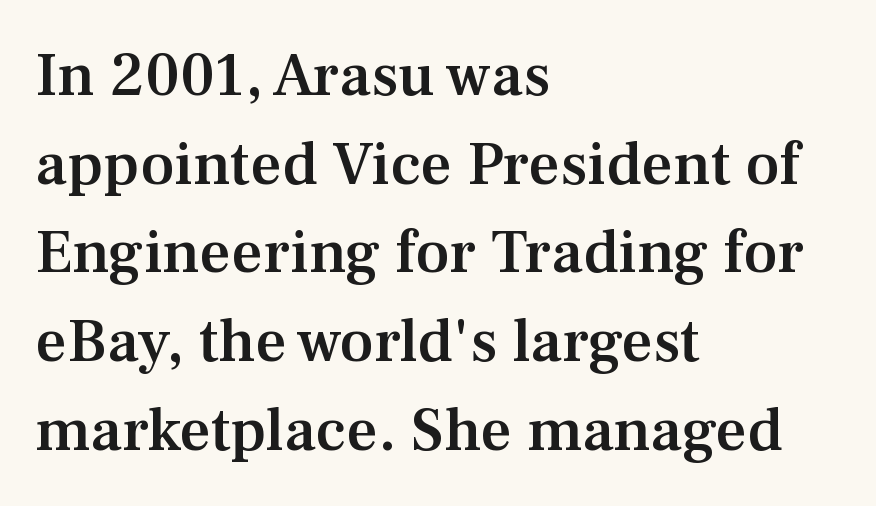
Each letter's strokes conclude with small projecting serifs. Ascenders rise straight up at ninety degrees. Compared with typical body copy, the letter spacing here is the same. The rendering uses a moderate line-height, typical for paragraphs.
